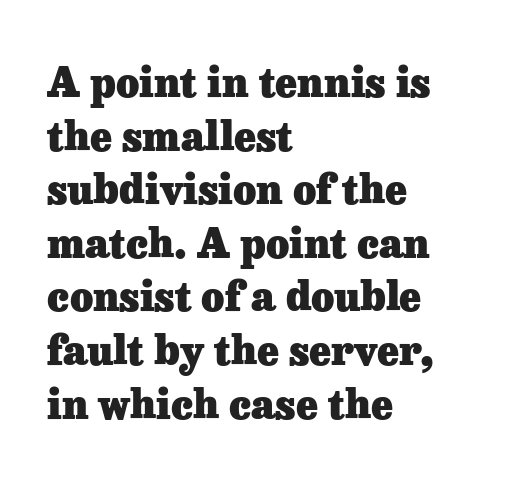
The image shows 40 px heavy serif type, upright; set left-aligned, normal line spacing (1.34x), normal letter spacing, not underlined; low stroke contrast and a medium x-height.
